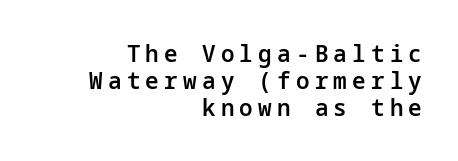
Inter-character spacing is expanded well beyond the font's built-in metrics. What's the leading like? Squeezed, with rows nearly overlapping. These lines stack with their right ends in a neat column. As a designer I'd log this as weight 600, semibold. Unlike italic type, these characters show no tilt at all. The string is rendered with underlining switched off.
